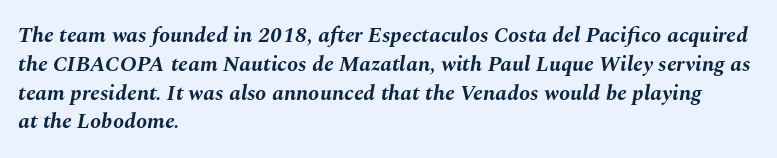
{"italic": "yes", "lean": "right", "slant_degrees": 10, "bold": "yes", "underline": "no", "align": "left", "line_spacing": "normal", "line_spacing_ratio": 1.31, "letter_spacing": "normal", "letter_spacing_em": 0.0, "glyph_px": 22}
